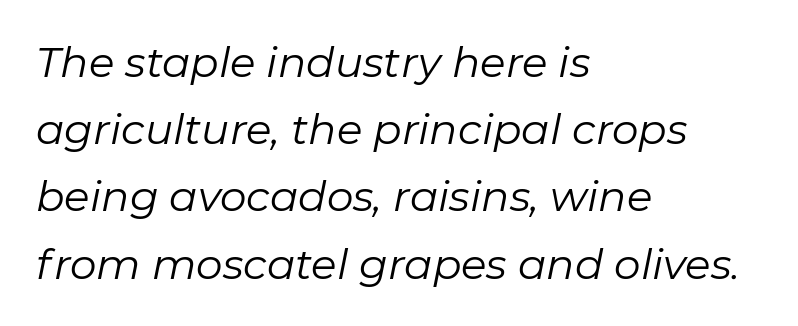
Q: Is the text bold? A: No.
Q: Is the text italic (slanted)? A: Yes, it leans right by about 11 degrees.
Q: Is the text underlined? A: No.
Q: How is the paragraph aligned? A: Left-aligned.
Q: Is the spacing between letters normal or unusually wide? A: Normal.
Q: Is the spacing between lines tight, normal or loose? A: Normal.
Q: Width (condensed, normal, or wide)? A: Normal.
Q: Stroke contrast? A: Low.
Q: x-height? A: Medium.
Q: Monospaced? A: No.
